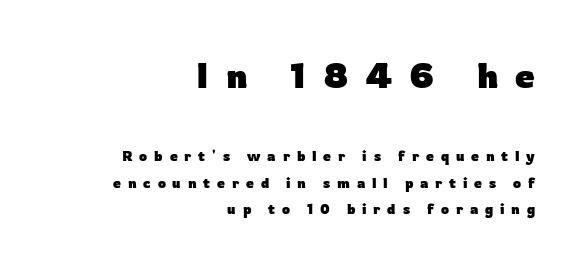
The image shows 35 px heavy sans-serif type, upright; set right-aligned, line spacing 1.89x, unusually wide letter spacing (+0.49 em), not underlined; the first (top) block is 2.5x larger; low stroke contrast and a medium x-height.
